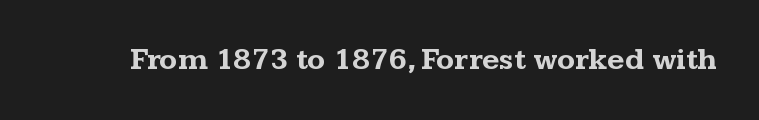
{"serif": "yes", "italic": "no", "bold": "yes", "weight": "bold", "width": "wide", "stroke_contrast": "medium", "x_height": "medium", "monospaced": "no", "underline": "no", "letter_spacing": "normal", "letter_spacing_em": 0.0, "glyph_px": 30}
